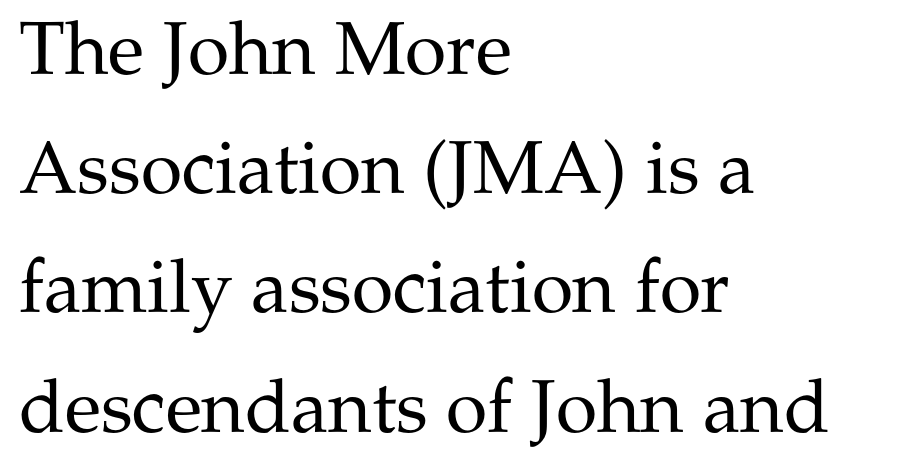
The image shows 75 px regular-weight serif type, upright; set left-aligned, normal line spacing (1.59x), normal letter spacing, not underlined; medium stroke contrast and a medium x-height.
